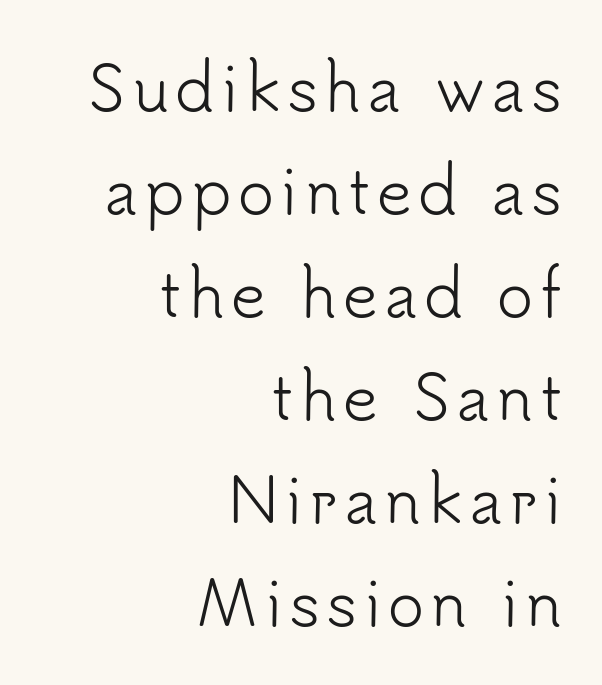
Q: Is the text bold? A: No.
Q: Is the text italic (slanted)? A: No, it is upright.
Q: Is the typeface a serif or a sans-serif typeface? A: Sans-serif.
Q: Is the text underlined? A: No.
Q: How is the paragraph aligned? A: Right-aligned.
Q: Is the spacing between lines tight, normal or loose? A: Normal.
Q: Width (condensed, normal, or wide)? A: Normal.
Q: Stroke contrast? A: Low.
Q: x-height? A: Small.
Q: Monospaced? A: No.
